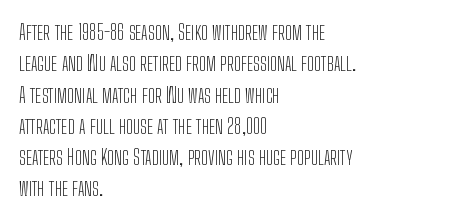
{"italic": "no", "bold": "no", "underline": "no", "align": "left", "line_spacing": "normal", "line_spacing_ratio": 1.49, "letter_spacing": "normal", "letter_spacing_em": 0.0, "glyph_px": 21}
